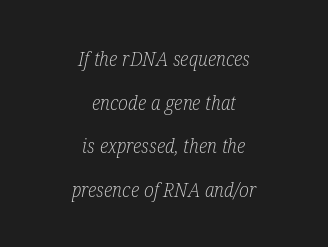
The strokes are not fattened; the text isn't bold. Where is the straight margin? There isn't one; the lines are centered. Honestly, the letter spacing is just normal — you wouldn't notice it. Check under the words: just untouched page. A typesetter would mark this as italic.
